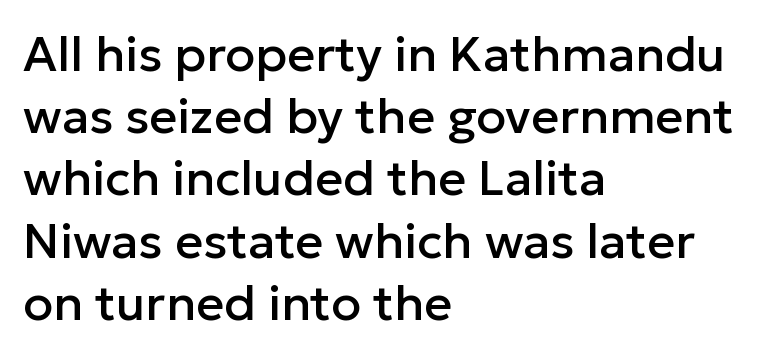
{"serif": "no", "italic": "no", "width": "normal", "stroke_contrast": "low", "x_height": "medium", "monospaced": "no", "underline": "no", "align": "left", "line_spacing": "normal", "line_spacing_ratio": 1.27, "letter_spacing": "normal", "letter_spacing_em": 0.0, "glyph_px": 49}
